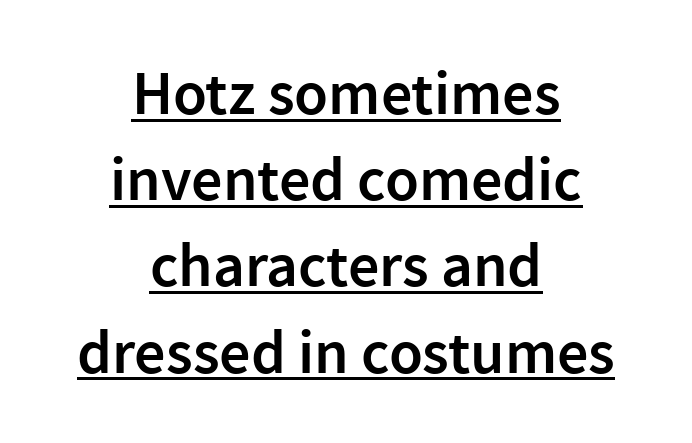
{"serif": "no", "italic": "no", "bold": "semi", "weight": "semibold", "width": "normal", "x_height": "medium", "monospaced": "no", "underline": "yes", "align": "center", "line_spacing": "normal", "line_spacing_ratio": 1.39, "letter_spacing": "normal", "letter_spacing_em": 0.0, "glyph_px": 62}
